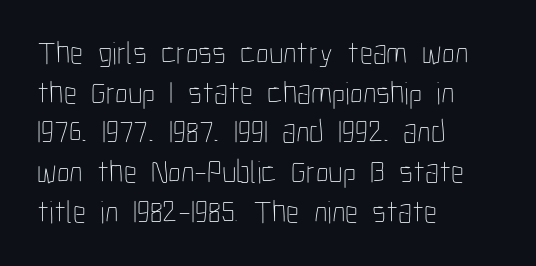
The type is set solid horizontally, with unmodified tracking. The foot of each line stays bare and open. A student would call this left alignment; a typographer would say flush left, rag right. Bold? No — there's no thickening of the strokes. Proportional: the letters do not fall into vertical columns.
